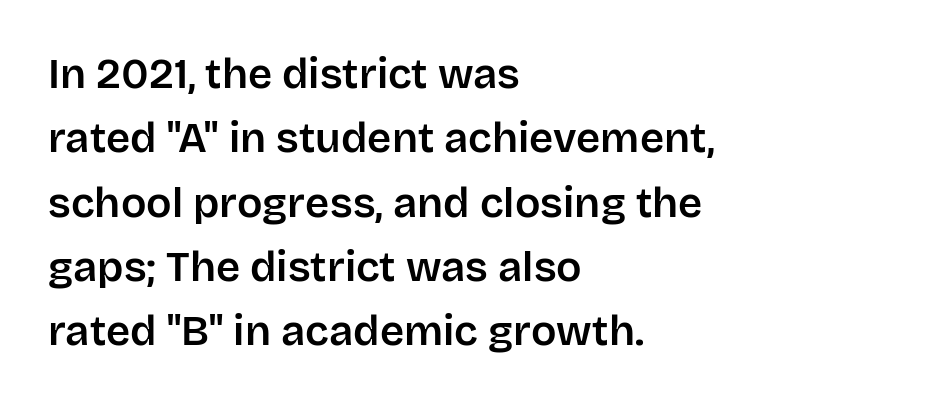
The image shows 42 px sans-serif type, upright; set left-aligned, normal line spacing (1.53x), normal letter spacing, not underlined; low stroke contrast and a large x-height.
